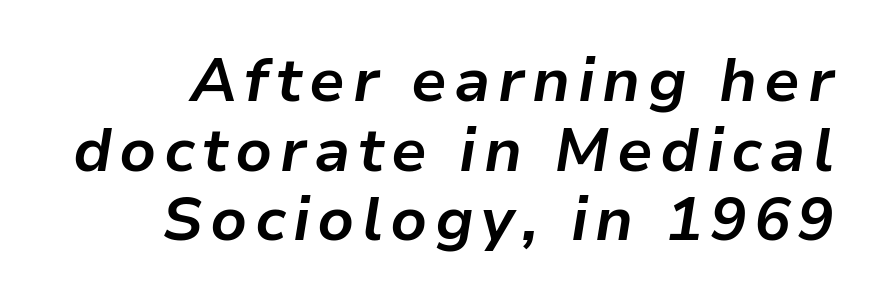
{"italic": "yes", "lean": "right", "slant_degrees": 9, "bold": "yes", "weight": "bold", "width": "normal", "stroke_contrast": "low", "x_height": "medium", "monospaced": "no", "underline": "no", "align": "right", "line_spacing": "tight", "line_spacing_ratio": 1.14, "glyph_px": 61}
